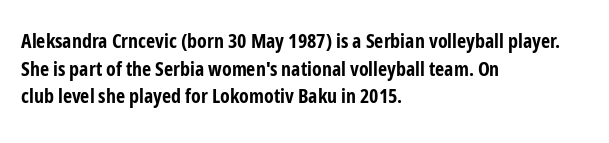
Q: Is the text bold? A: Yes.
Q: Is the text italic (slanted)? A: No, it is upright.
Q: Is the text underlined? A: No.
Q: How is the paragraph aligned? A: Left-aligned.
Q: Is the spacing between letters normal or unusually wide? A: Normal.
Q: Is the spacing between lines tight, normal or loose? A: Normal.
